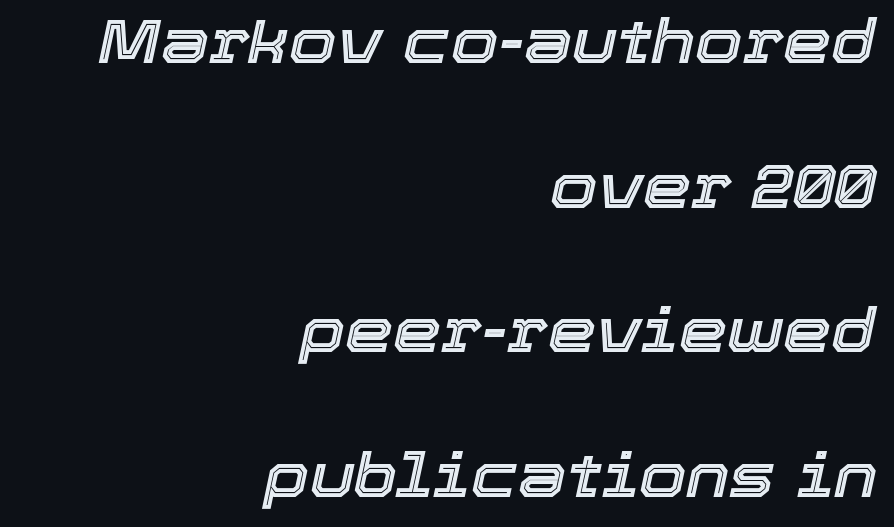
{"italic": "yes", "lean": "right", "slant_degrees": 12, "width": "normal", "x_height": "medium", "monospaced": "no", "underline": "no", "align": "right", "line_spacing": "loose", "line_spacing_ratio": 2.37, "letter_spacing": "normal", "letter_spacing_em": 0.0, "glyph_px": 61}
